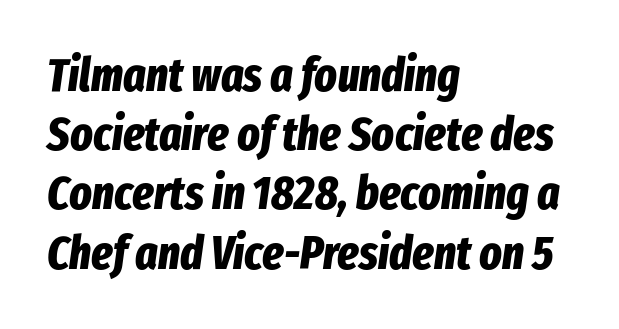
{"italic": "yes", "lean": "right", "slant_degrees": 8, "bold": "yes", "weight": "bold", "width": "condensed", "stroke_contrast": "low", "x_height": "medium", "monospaced": "no", "underline": "no", "align": "left", "line_spacing": "normal", "line_spacing_ratio": 1.26, "letter_spacing": "normal", "letter_spacing_em": 0.0, "glyph_px": 47}
